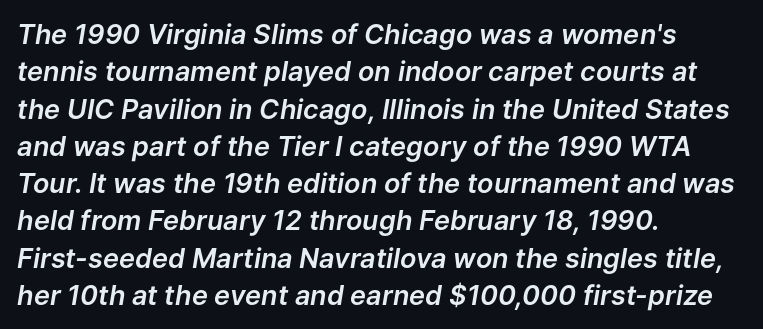
This rendering uses left alignment, leaving the right contour irregular. The zone under the glyphs is completely vacant. Rows of type keep a routine distance in the vertical direction. What stands out about the letter spacing? Nothing — it is the standard amount. You can tell it's italic because the verticals aren't actually vertical.
